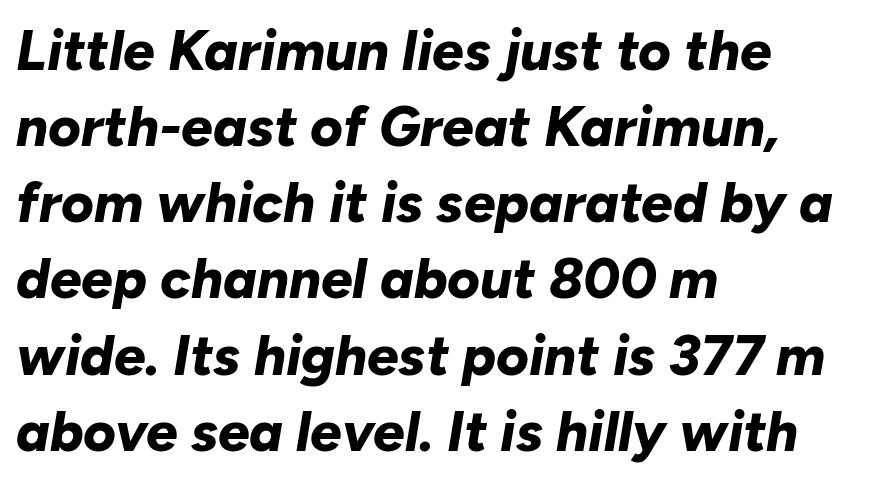
{"italic": "yes", "lean": "right", "slant_degrees": 10, "bold": "yes", "weight": "bold", "width": "normal", "stroke_contrast": "low", "x_height": "medium", "monospaced": "no", "underline": "no", "align": "left", "line_spacing": "normal", "line_spacing_ratio": 1.36, "letter_spacing": "normal", "letter_spacing_em": 0.0, "glyph_px": 56}
